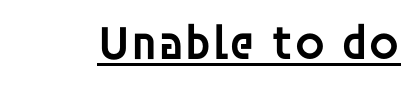
Q: Is the text bold? A: Semi-bold.
Q: Is the text italic (slanted)? A: No, it is upright.
Q: Is the typeface a serif or a sans-serif typeface? A: Sans-serif.
Q: Is the text underlined? A: Yes.
Q: Is the spacing between letters normal or unusually wide? A: Normal.
Q: Width (condensed, normal, or wide)? A: Normal.
Q: Stroke contrast? A: Low.
Q: x-height? A: Large.
Q: Monospaced? A: No.
